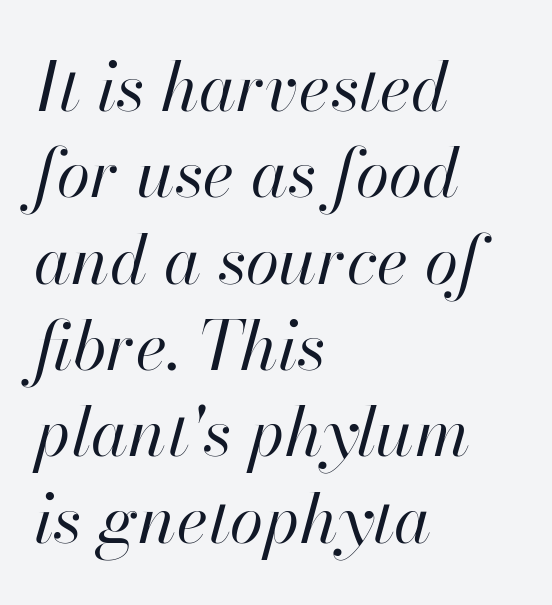
{"italic": "yes", "lean": "right", "slant_degrees": 13, "bold": "no", "weight": "regular", "width": "normal", "stroke_contrast": "high", "x_height": "small", "monospaced": "no", "underline": "no", "align": "left", "line_spacing": "normal", "line_spacing_ratio": 1.27, "letter_spacing": "normal", "letter_spacing_em": 0.0, "glyph_px": 68}
